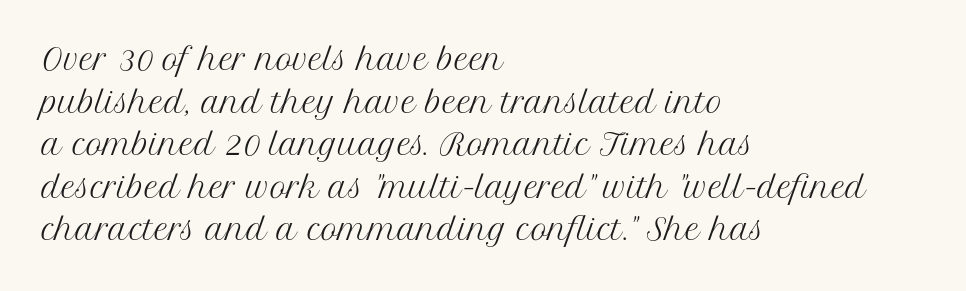
{"bold": "no", "weight": "regular", "width": "normal", "stroke_contrast": "medium", "x_height": "medium", "monospaced": "no", "underline": "no", "align": "left", "line_spacing": "normal", "line_spacing_ratio": 1.52, "letter_spacing": "normal", "letter_spacing_em": 0.0, "glyph_px": 28}
